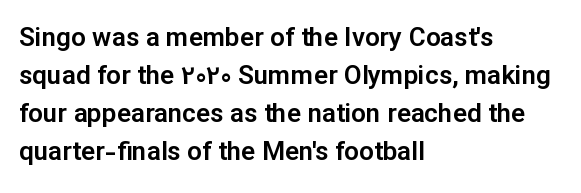
Q: Is the text italic (slanted)? A: No, it is upright.
Q: Is the text underlined? A: No.
Q: How is the paragraph aligned? A: Left-aligned.
Q: Is the spacing between letters normal or unusually wide? A: Normal.
Q: Is the spacing between lines tight, normal or loose? A: Normal.
